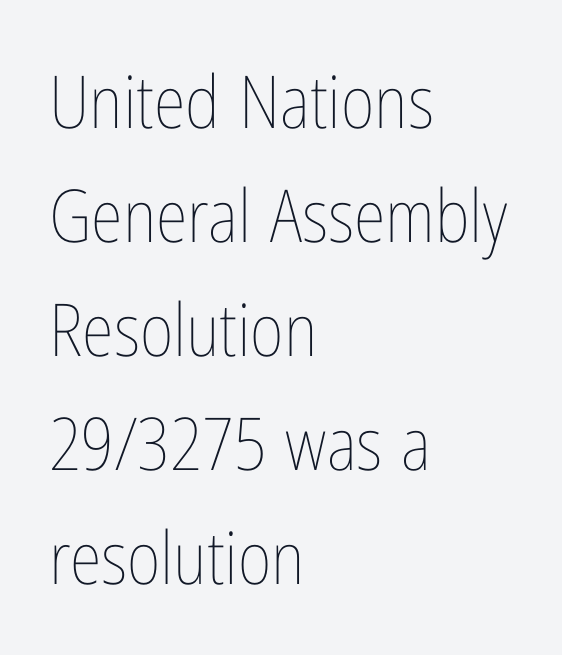
{"italic": "no", "bold": "no", "weight": "thin", "width": "condensed", "stroke_contrast": "low", "x_height": "medium", "monospaced": "no", "underline": "no", "align": "left", "line_spacing": "normal", "line_spacing_ratio": 1.56, "letter_spacing": "normal", "letter_spacing_em": 0.0, "glyph_px": 73}
